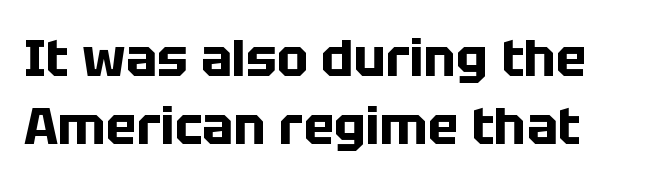
The image shows 52 px bold sans-serif type, upright; set normal line spacing (1.3x), normal letter spacing, not underlined; low stroke contrast and a large x-height.
